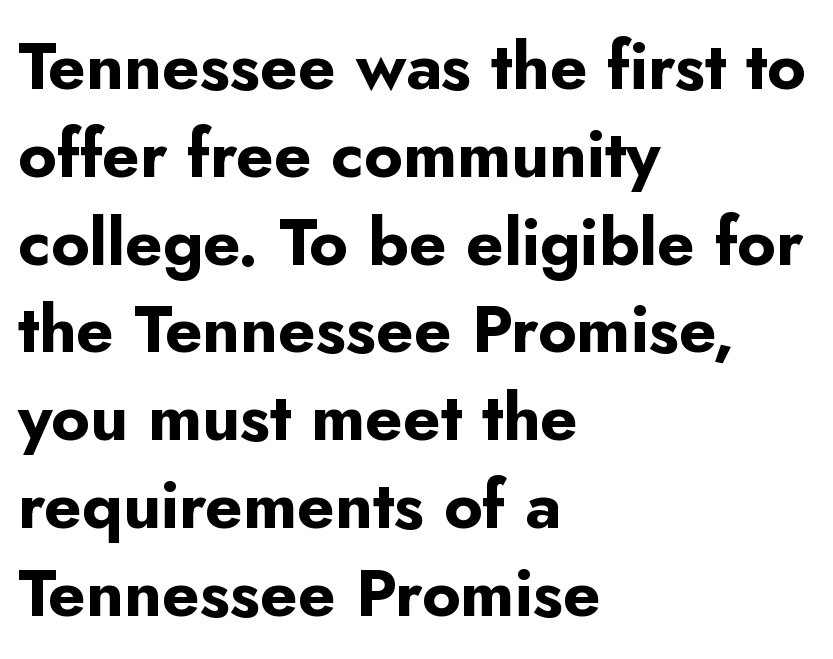
The image shows 66 px bold sans-serif type, upright; set left-aligned, normal line spacing (1.33x), normal letter spacing, not underlined; low stroke contrast and a small x-height.
